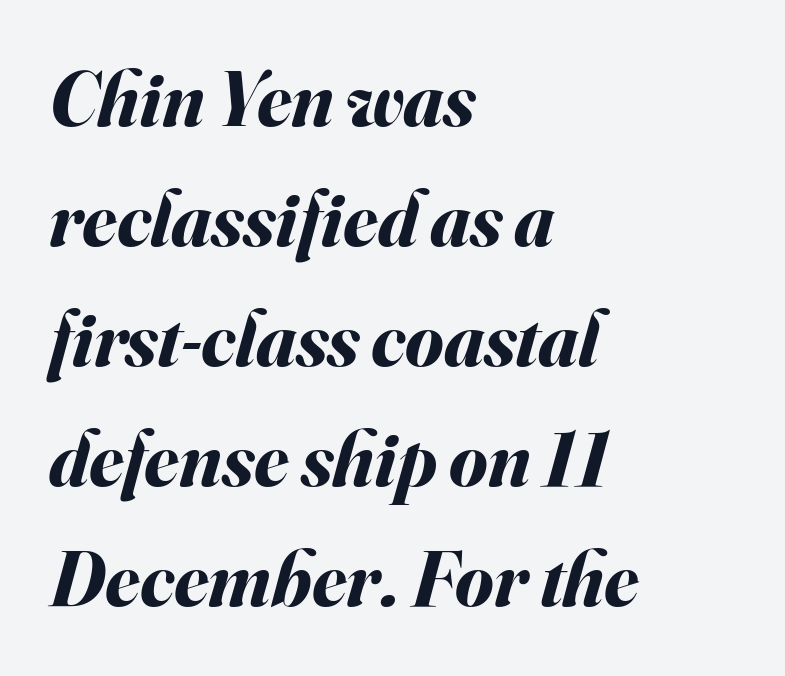
Q: Is the text bold? A: Yes.
Q: Is the text italic (slanted)? A: Yes, it leans right by about 16 degrees.
Q: Is the text underlined? A: No.
Q: How is the paragraph aligned? A: Left-aligned.
Q: Is the spacing between letters normal or unusually wide? A: Normal.
Q: Is the spacing between lines tight, normal or loose? A: Normal.
Q: Width (condensed, normal, or wide)? A: Normal.
Q: Stroke contrast? A: Medium.
Q: x-height? A: Small.
Q: Monospaced? A: No.
